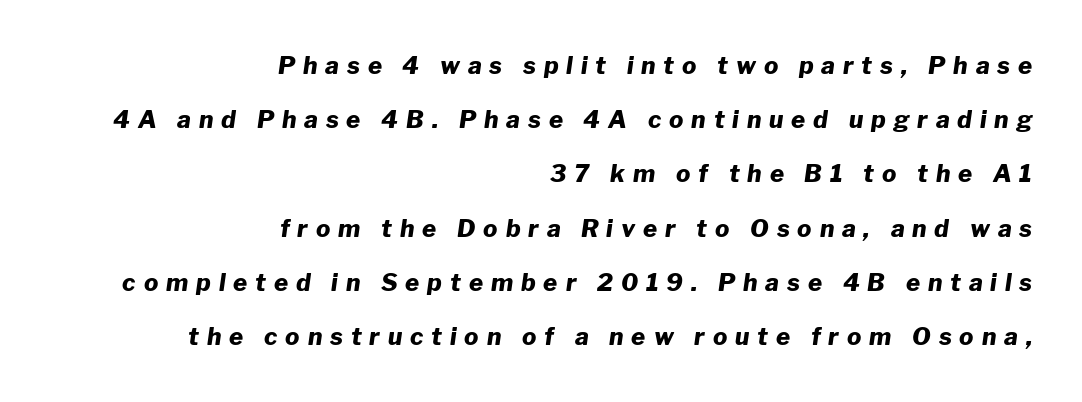
The image shows 24 px bold type, italic (leaning right); set right-aligned, loose line spacing (2.26x), unusually wide letter spacing (+0.33 em), not underlined.
